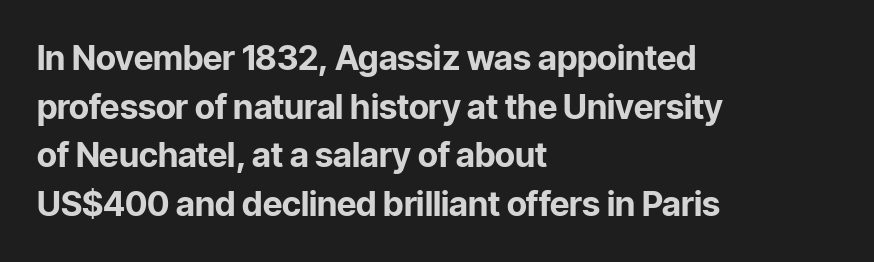
The image shows 34 px bold sans-serif type, upright; set left-aligned, normal line spacing (1.43x), normal letter spacing, not underlined; low stroke contrast and a medium x-height.
